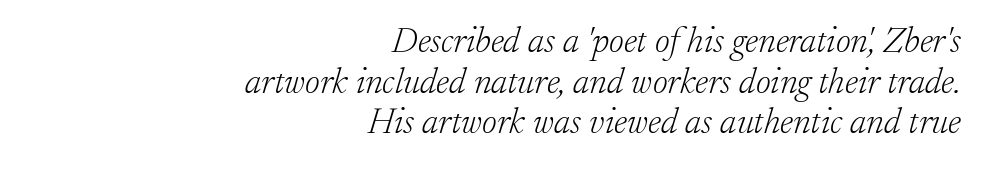
The image shows 36 px light serif type, italic (leaning right); set right-aligned, tight line spacing (1.13x), normal letter spacing, not underlined; low stroke contrast and a small x-height.
